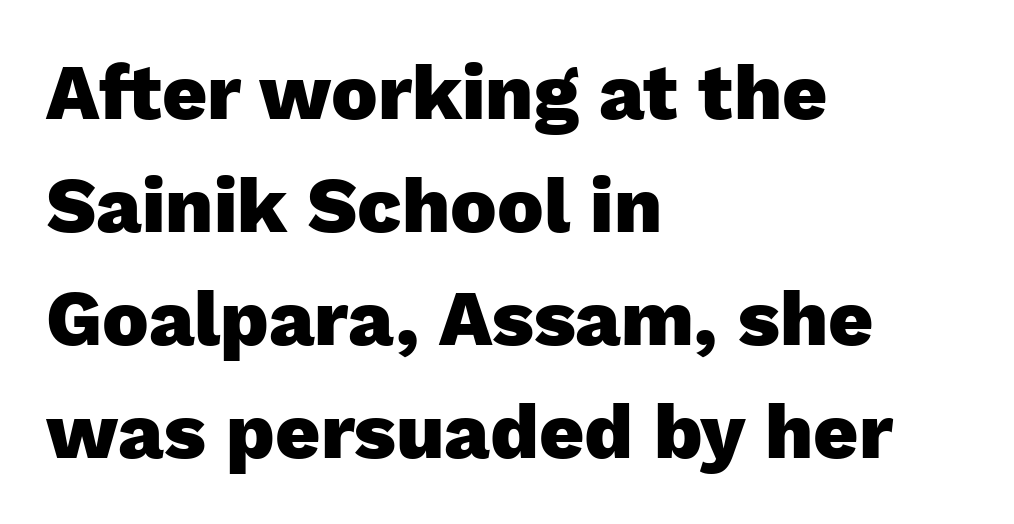
Q: Is the text bold? A: Yes.
Q: Is the text italic (slanted)? A: No, it is upright.
Q: Is the typeface a serif or a sans-serif typeface? A: Sans-serif.
Q: Is the text underlined? A: No.
Q: How is the paragraph aligned? A: Left-aligned.
Q: Is the spacing between letters normal or unusually wide? A: Normal.
Q: Is the spacing between lines tight, normal or loose? A: Normal.
Q: Width (condensed, normal, or wide)? A: Normal.
Q: Stroke contrast? A: Low.
Q: x-height? A: Medium.
Q: Monospaced? A: No.
